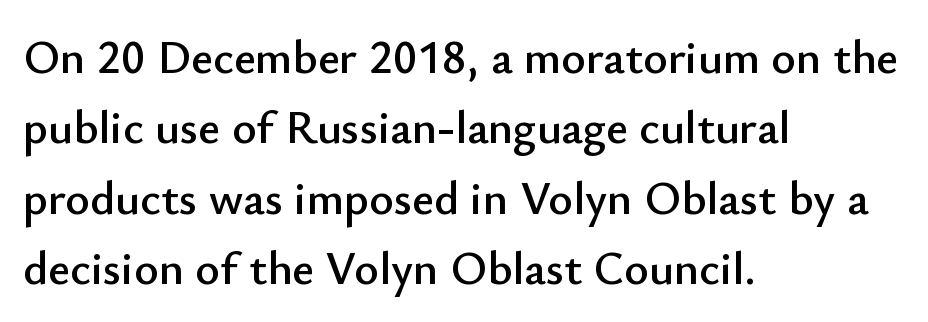
Q: Is the text italic (slanted)? A: No, it is upright.
Q: Is the typeface a serif or a sans-serif typeface? A: Sans-serif.
Q: Is the text underlined? A: No.
Q: How is the paragraph aligned? A: Left-aligned.
Q: Is the spacing between letters normal or unusually wide? A: Normal.
Q: Is the spacing between lines tight, normal or loose? A: Normal.
Q: Width (condensed, normal, or wide)? A: Normal.
Q: Stroke contrast? A: Low.
Q: x-height? A: Small.
Q: Monospaced? A: No.
